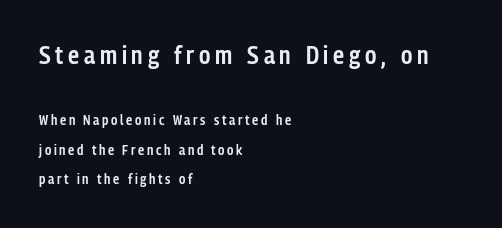
The image shows 25 px text type, upright; set left-aligned, loose line spacing (2.1x), not underlined; the first (top) block is 1.79x larger.
